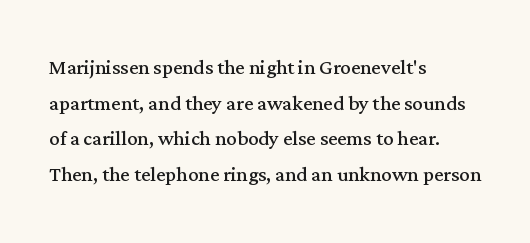
The line texture is even and compact thanks to regular tracking. Honestly, the row spacing looks completely unremarkable. Every row of glyphs begins at an identical x-position on the left. The letters stand straight up with perfectly vertical stems. Stroke thickness stays within the range of a standard reading face or lighter. Unmarked baselines from the first word to the last.
